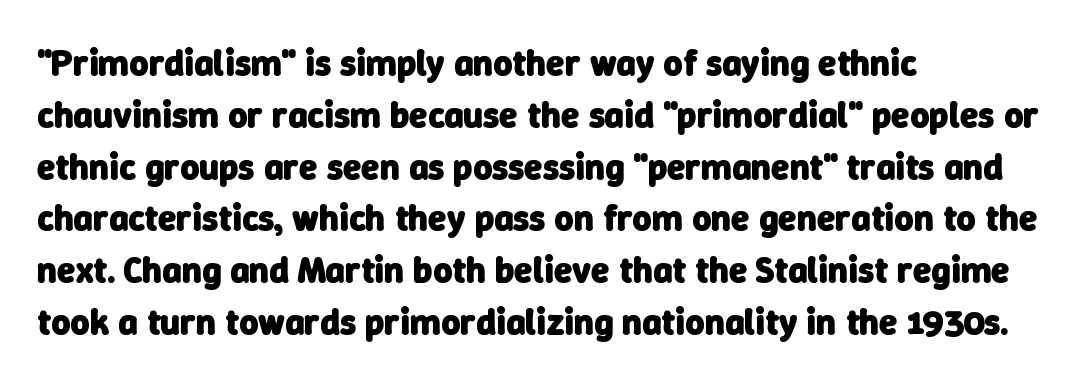
Words appear dense and cohesive because spacing is normal. This sample has the flowing, uneven cadence of proportional lettering. The space beneath each line is pristine and unruled. Compared with an ordinary text face, these strokes are far heavier — a full bold.
